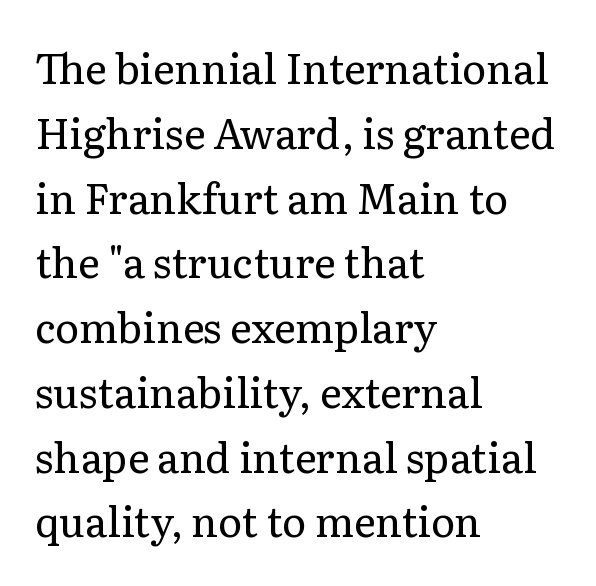
Think of a printed novel: that variable character pitch is what you see here. The type is set solid horizontally, with unmodified tracking. No letter is thick-stroked: the sample isn't bold. Italic: no, the glyphs are upright roman. Descenders are the only things crossing below the line.
